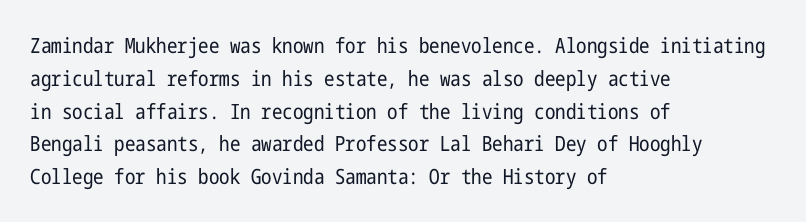
Upright lettering throughout. The rows are spaced the way most documents space them. These lines stack with their left ends in a neat column. The space beneath each line is pristine and unruled. This sample uses plain, unmodified letter spacing. Stem width sits at or under what a default text font uses.
